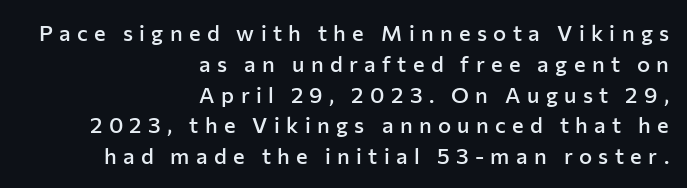
The paragraph shown leans on its right margin. The zone under the glyphs is completely vacant. These lines have a slow, spaced-out rhythm from letter to letter. No italicization has been applied; the sample stays upright. Students, this is semibold: more ink than regular, less than bold.
